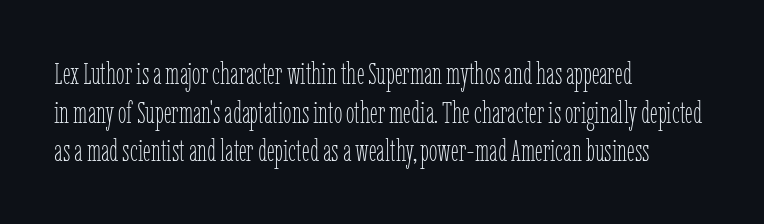
This sample has the flowing, uneven cadence of proportional lettering. The type sits square on the baseline with zero lean. What's the leading like? Ordinary, nothing unusual. This sample is left-justified, so line endings fall wherever the words run out.
